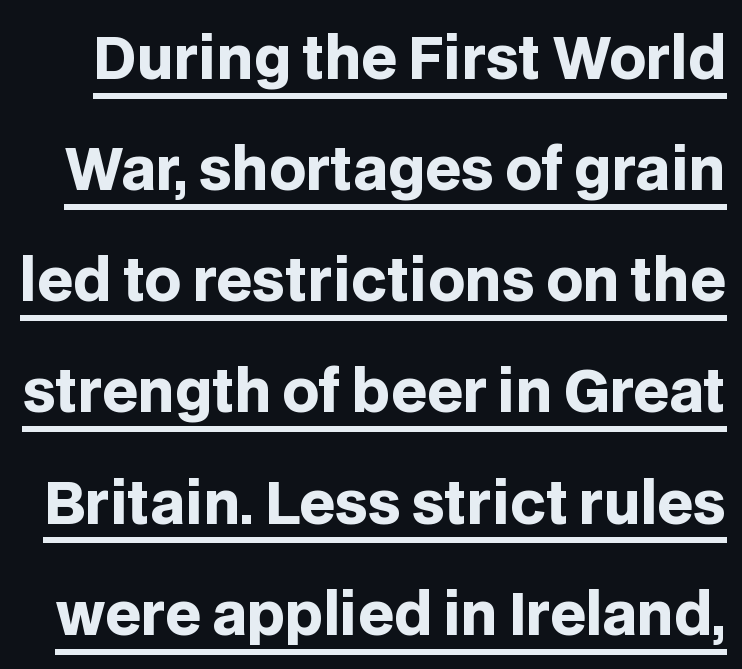
The designer dialed line spacing up above the default. What kind of face is this? One without serifs — a sans. Words appear dense and cohesive because spacing is normal. Students, observe the line beneath the letters — that is underlining. Stroke thickness is high; the sample reads as a true bold.
